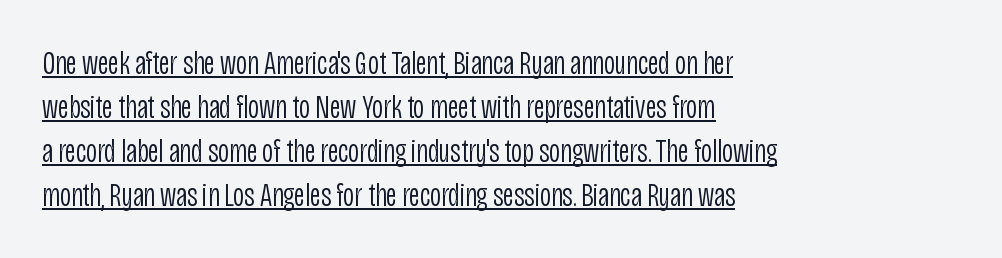
The image shows 34 px light, condensed sans-serif type, upright; set left-aligned, normal line spacing (1.29x), normal letter spacing, underlined; low stroke contrast and a large x-height.
